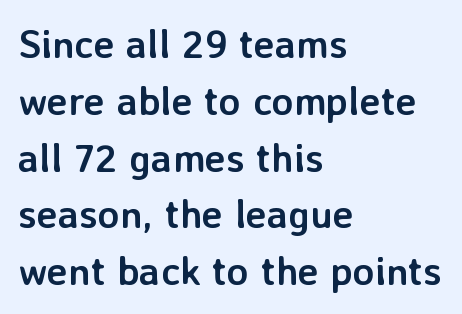
Q: Is the text bold? A: Yes.
Q: Is the text italic (slanted)? A: No, it is upright.
Q: Is the typeface a serif or a sans-serif typeface? A: Sans-serif.
Q: Is the text underlined? A: No.
Q: How is the paragraph aligned? A: Left-aligned.
Q: Is the spacing between letters normal or unusually wide? A: Normal.
Q: Is the spacing between lines tight, normal or loose? A: Normal.
Q: Width (condensed, normal, or wide)? A: Normal.
Q: Stroke contrast? A: Low.
Q: x-height? A: Medium.
Q: Monospaced? A: No.
